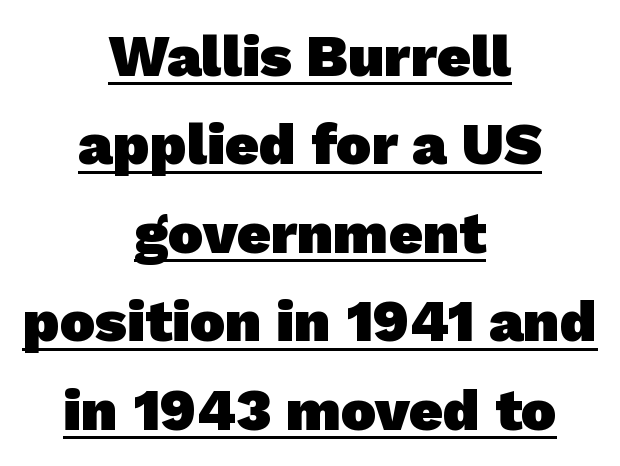
{"serif": "no", "bold": "yes", "weight": "heavy", "width": "normal", "stroke_contrast": "low", "x_height": "medium", "monospaced": "no", "underline": "yes", "align": "center", "line_spacing": "normal", "line_spacing_ratio": 1.5, "letter_spacing": "normal", "letter_spacing_em": 0.0, "glyph_px": 59}
